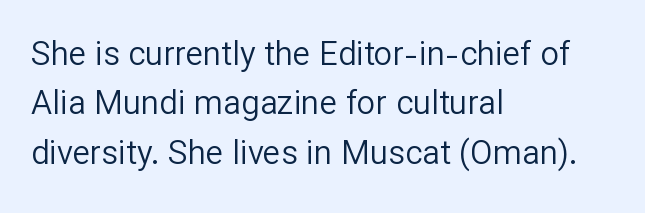
The image shows 33 px regular-weight sans-serif type, upright; set left-aligned, normal line spacing (1.5x), normal letter spacing, not underlined; low stroke contrast and a medium x-height.
